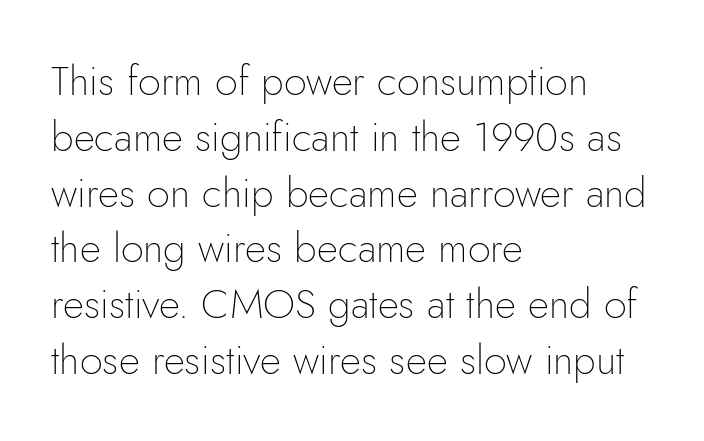
Looks like regular typesetting: each glyph gets only the width it needs. This sample uses plain, unmodified letter spacing. Every row of glyphs begins at an identical x-position on the left. Nothing heavy about these letters — not bold at all. These lines sit exactly where default settings would place them. Does the type have serifs? No, each stem ends abruptly.
